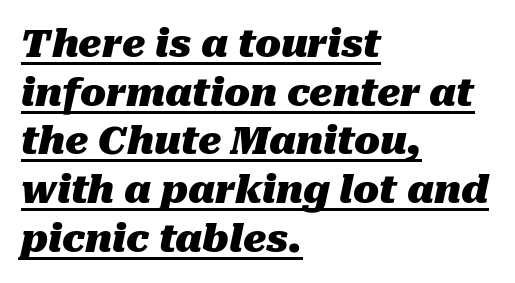
Yep, that's italic — everything's leaning. The passage shown is typed in a proportional face where columns would drift. This sample carries an underscore along the baseline area. The typesetting leans heavy: a genuine bold.
